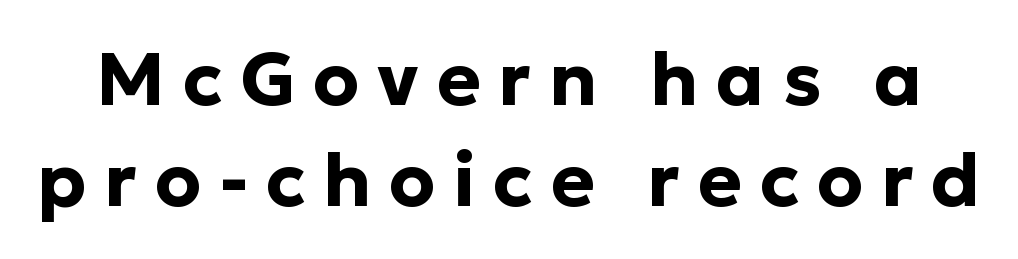
{"serif": "no", "italic": "no", "bold": "yes", "weight": "bold", "width": "normal", "stroke_contrast": "low", "x_height": "medium", "monospaced": "no", "underline": "no", "line_spacing": "normal", "line_spacing_ratio": 1.36, "letter_spacing": "wide", "letter_spacing_em": 0.24, "glyph_px": 74}
